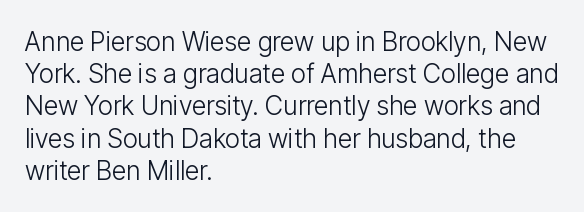
Q: Is the text bold? A: No.
Q: Is the text italic (slanted)? A: No, it is upright.
Q: Is the text underlined? A: No.
Q: How is the paragraph aligned? A: Left-aligned.
Q: Is the spacing between letters normal or unusually wide? A: Normal.
